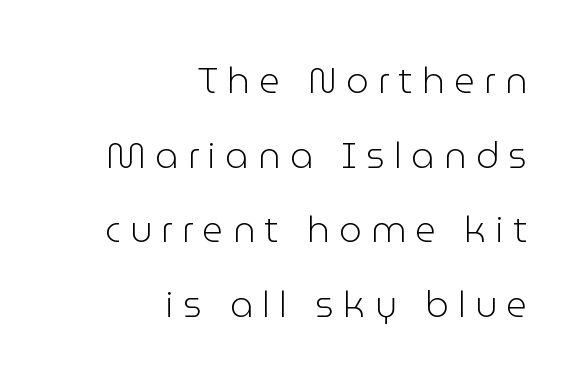
Q: Is the text bold? A: No.
Q: Is the text italic (slanted)? A: No, it is upright.
Q: Is the typeface a serif or a sans-serif typeface? A: Sans-serif.
Q: Is the text underlined? A: No.
Q: How is the paragraph aligned? A: Right-aligned.
Q: Is the spacing between letters normal or unusually wide? A: Unusually wide.
Q: Is the spacing between lines tight, normal or loose? A: Loose.
Q: Width (condensed, normal, or wide)? A: Normal.
Q: Stroke contrast? A: Low.
Q: x-height? A: Medium.
Q: Monospaced? A: No.
